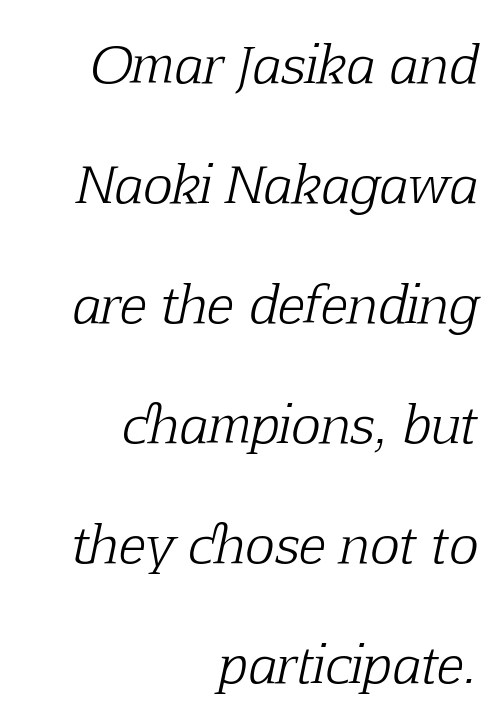
Q: Is the text bold? A: No.
Q: Is the text italic (slanted)? A: Yes, it leans right by about 12 degrees.
Q: Is the typeface a serif or a sans-serif typeface? A: Serif.
Q: Is the text underlined? A: No.
Q: How is the paragraph aligned? A: Right-aligned.
Q: Is the spacing between letters normal or unusually wide? A: Normal.
Q: Is the spacing between lines tight, normal or loose? A: Loose.
Q: Width (condensed, normal, or wide)? A: Normal.
Q: Stroke contrast? A: Low.
Q: x-height? A: Medium.
Q: Monospaced? A: No.
